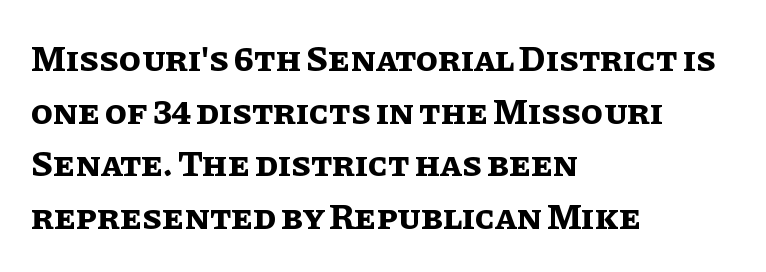
The image shows 36 px bold type, upright; set left-aligned, normal line spacing (1.46x), normal letter spacing, not underlined; low stroke contrast and a large x-height.
